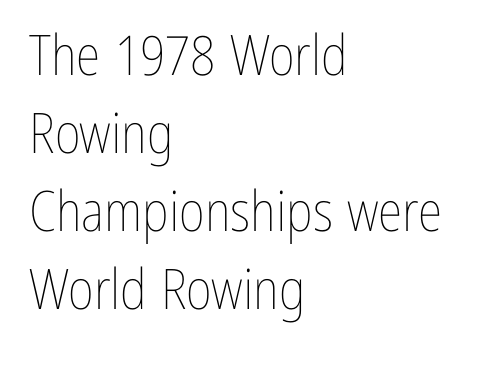
Do the characters align in a grid? No, the font is proportional. No extra tracking has been applied to these lines. The space directly below the letters is spotless. Short and long lines alike share a common starting point at left. The passage shown stacks its lines at a standard gap. This sample uses an upright cut, with every glyph sitting square on the baseline.
